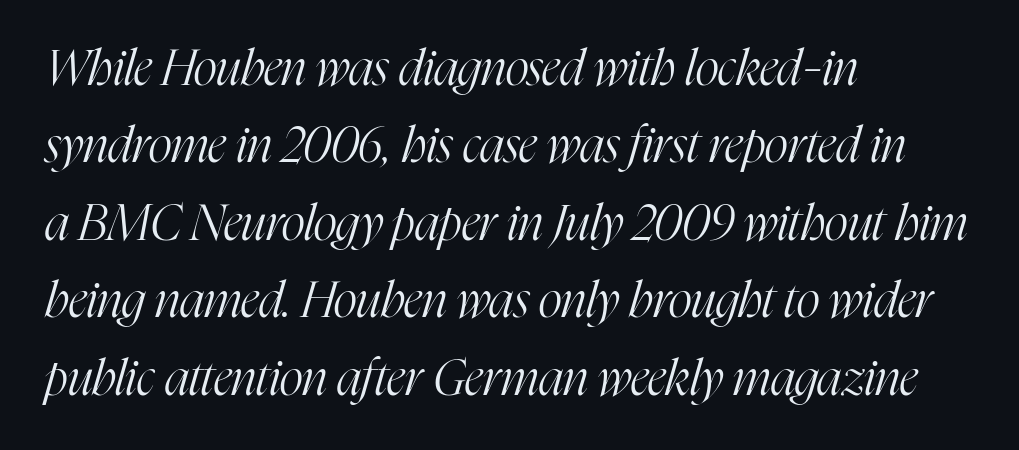
The image shows 50 px light, condensed serif type, italic (leaning right); set left-aligned, normal line spacing (1.55x), normal letter spacing, not underlined; high stroke contrast and a medium x-height.
